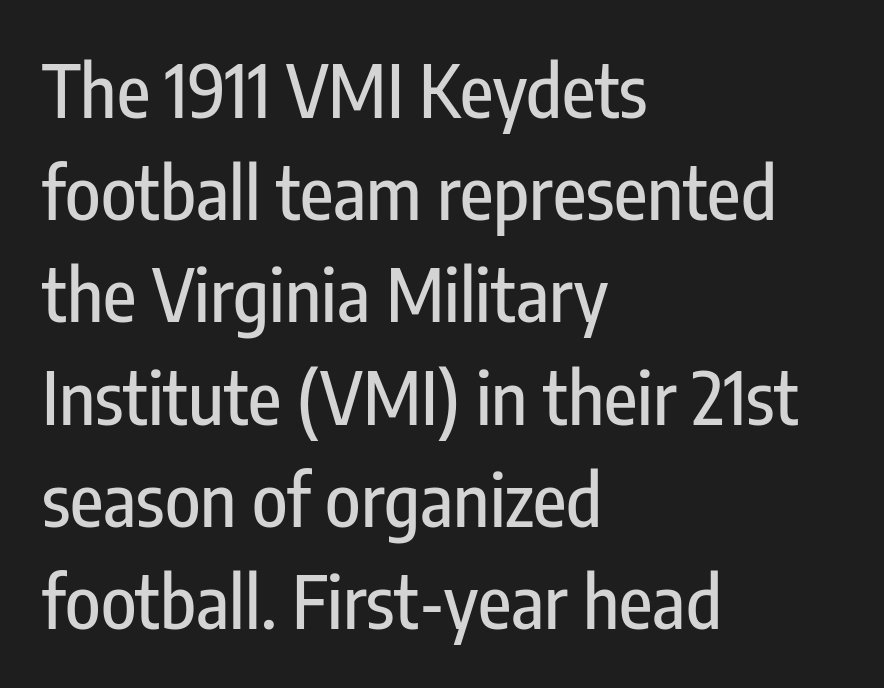
Q: Is the text italic (slanted)? A: No, it is upright.
Q: Is the typeface a serif or a sans-serif typeface? A: Sans-serif.
Q: Is the text underlined? A: No.
Q: How is the paragraph aligned? A: Left-aligned.
Q: Is the spacing between letters normal or unusually wide? A: Normal.
Q: Is the spacing between lines tight, normal or loose? A: Normal.
Q: Width (condensed, normal, or wide)? A: Condensed.
Q: Stroke contrast? A: Low.
Q: x-height? A: Medium.
Q: Monospaced? A: No.
